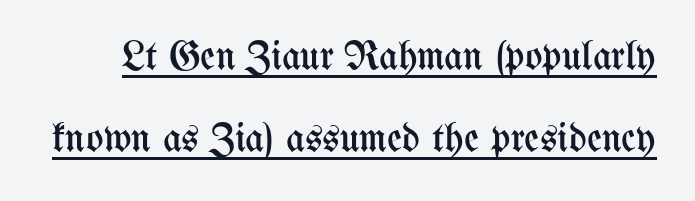
Q: Is the text bold? A: No.
Q: Is the text italic (slanted)? A: No, it is upright.
Q: Is the text underlined? A: Yes.
Q: Is the spacing between letters normal or unusually wide? A: Normal.
Q: Is the spacing between lines tight, normal or loose? A: Loose.
Q: Width (condensed, normal, or wide)? A: Condensed.
Q: Stroke contrast? A: Medium.
Q: x-height? A: Medium.
Q: Monospaced? A: No.
